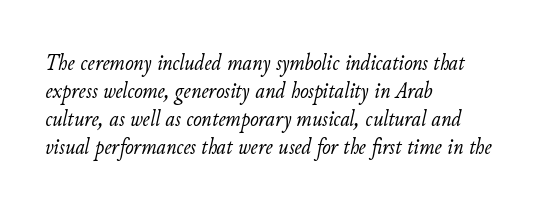
Each line starts at the same left margin while the right side varies. This is oblique type, the kind used for emphasis or titles. A quiet, ordinary-to-light weight characterises the typeface. The passage shown has conventional tracking throughout. A bare baseline throughout the passage.
